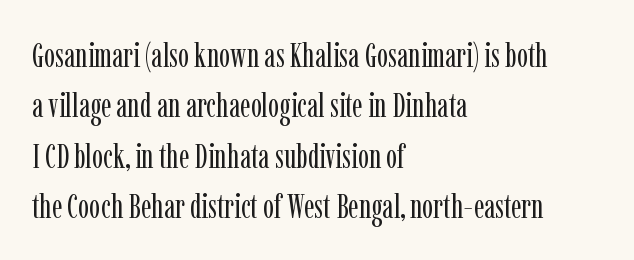
Q: Is the text bold? A: No.
Q: Is the text italic (slanted)? A: No, it is upright.
Q: Is the typeface a serif or a sans-serif typeface? A: Serif.
Q: Is the text underlined? A: No.
Q: How is the paragraph aligned? A: Left-aligned.
Q: Is the spacing between letters normal or unusually wide? A: Normal.
Q: Is the spacing between lines tight, normal or loose? A: Normal.
Q: Width (condensed, normal, or wide)? A: Condensed.
Q: Stroke contrast? A: Low.
Q: x-height? A: Medium.
Q: Monospaced? A: No.
